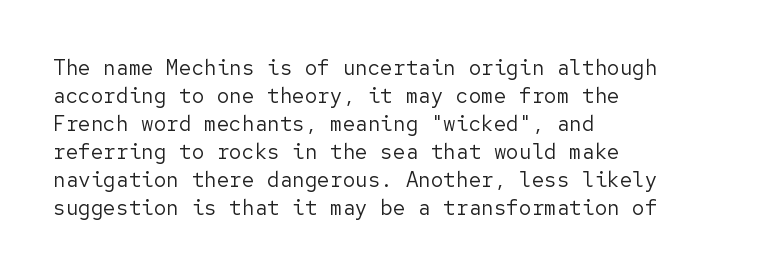
The image shows 21 px text type, upright; set left-aligned, normal line spacing (1.33x), normal letter spacing, not underlined.
